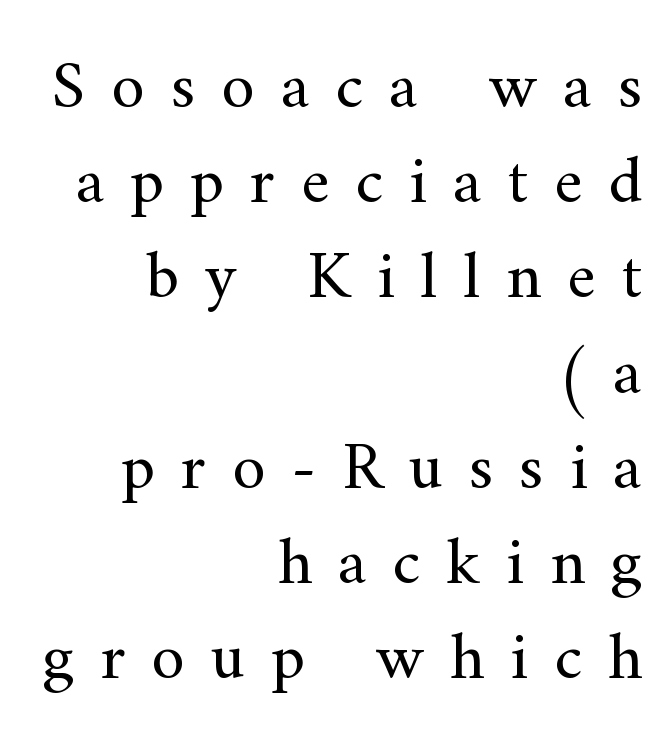
{"serif": "yes", "italic": "no", "bold": "no", "weight": "regular", "width": "normal", "stroke_contrast": "medium", "x_height": "small", "monospaced": "no", "underline": "no", "align": "right", "line_spacing": "normal", "line_spacing_ratio": 1.4, "letter_spacing": "wide", "letter_spacing_em": 0.38, "glyph_px": 68}
